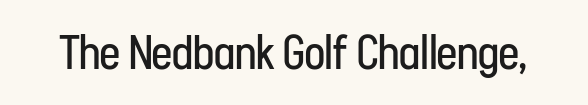
{"serif": "no", "italic": "no", "bold": "no", "weight": "regular", "width": "condensed", "stroke_contrast": "low", "x_height": "medium", "monospaced": "no", "underline": "no", "letter_spacing": "normal", "letter_spacing_em": 0.0, "glyph_px": 47}
